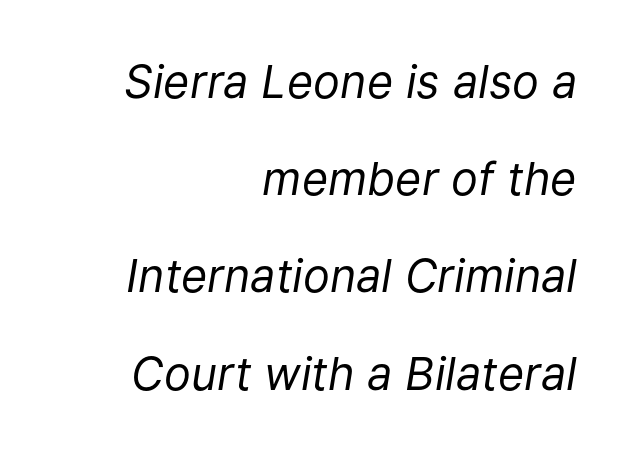
Q: Is the text bold? A: No.
Q: Is the text italic (slanted)? A: Yes, it leans right by about 9 degrees.
Q: Is the text underlined? A: No.
Q: How is the paragraph aligned? A: Right-aligned.
Q: Is the spacing between letters normal or unusually wide? A: Normal.
Q: Is the spacing between lines tight, normal or loose? A: Loose.
Q: Width (condensed, normal, or wide)? A: Normal.
Q: Stroke contrast? A: Low.
Q: x-height? A: Medium.
Q: Monospaced? A: No.
